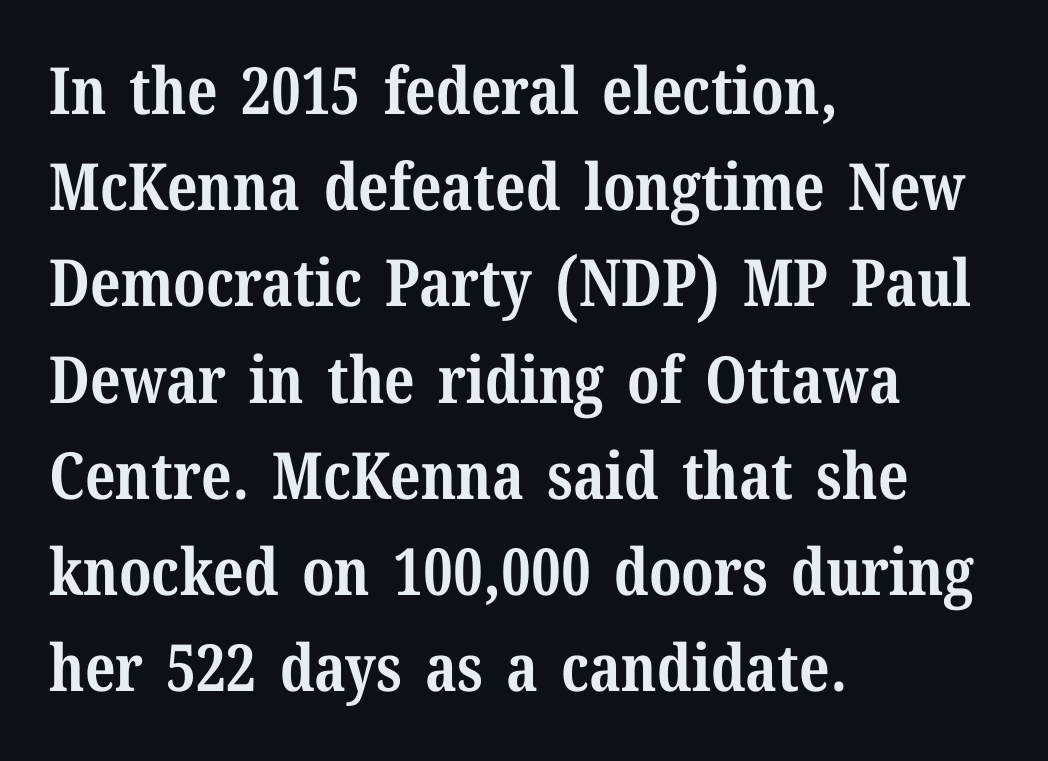
What stands out about the letter spacing? Nothing — it is the standard amount. It's the straight-up-and-down kind of type. Caption: bold face, heavy strokes. In terms of leading, this rendering sits right in the middle. The area under the type is left untouched. Look at the bottom of the vertical strokes: they flare into serifs here.
